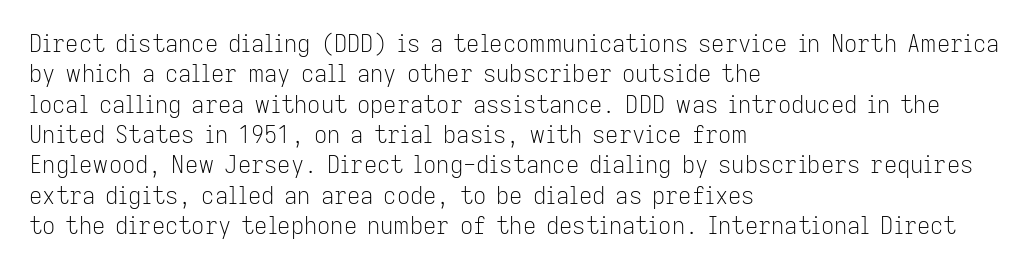
Q: Is the text bold? A: No.
Q: Is the text italic (slanted)? A: No, it is upright.
Q: Is the text underlined? A: No.
Q: How is the paragraph aligned? A: Left-aligned.
Q: Is the spacing between letters normal or unusually wide? A: Normal.
Q: Is the spacing between lines tight, normal or loose? A: Normal.
